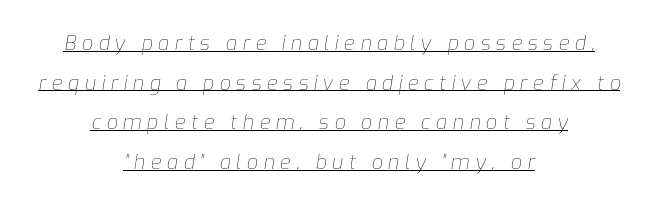
The image shows 20 px text type, italic (leaning right); set centered, loose line spacing (1.98x), unusually wide letter spacing (+0.27 em), underlined.
